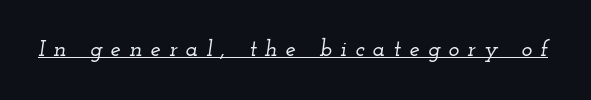
The image shows 23 px text type, italic (leaning right); set unusually wide letter spacing (+0.36 em), underlined.
